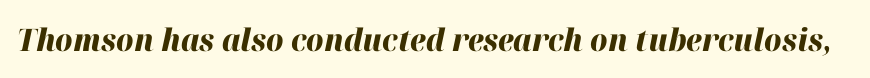
The image shows 31 px heavy type, italic (leaning right); set normal letter spacing, not underlined; high stroke contrast and a medium x-height.
